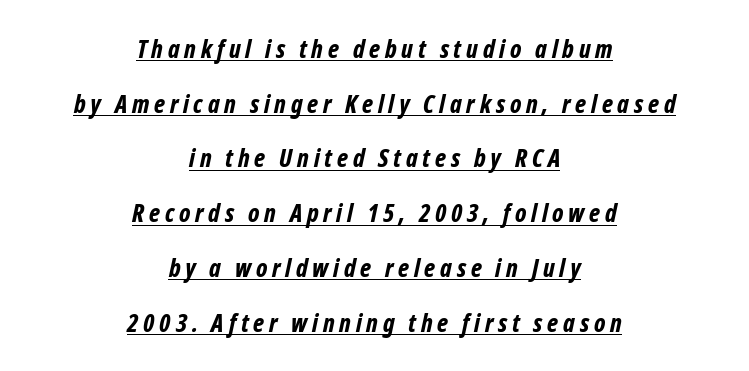
Q: Is the text bold? A: Yes.
Q: Is the text italic (slanted)? A: Yes, it leans right by about 12 degrees.
Q: Is the text underlined? A: Yes.
Q: How is the paragraph aligned? A: Centered.
Q: Is the spacing between lines tight, normal or loose? A: Loose.
